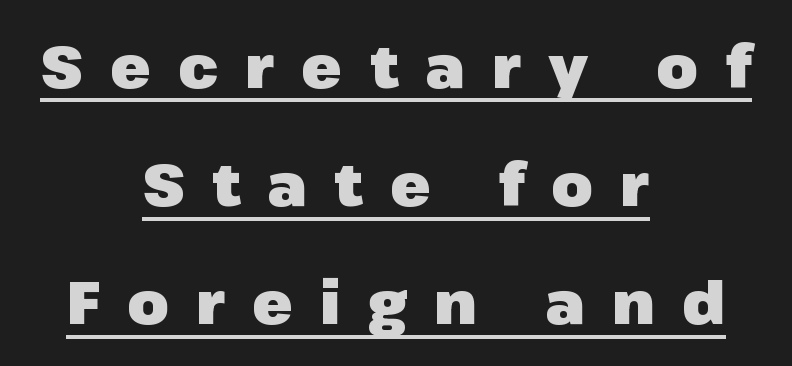
The image shows 60 px heavy sans-serif type, upright; set centered, loose line spacing (1.97x), unusually wide letter spacing (+0.45 em), underlined; low stroke contrast and a medium x-height.
